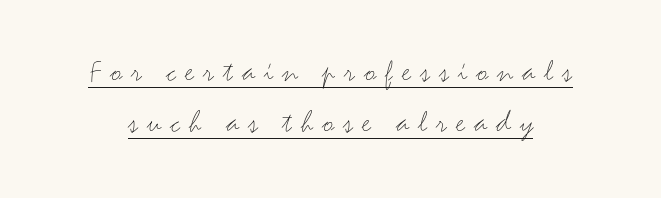
Q: Is the text bold? A: No.
Q: Is the text italic (slanted)? A: Yes.
Q: Is the typeface a serif or a sans-serif typeface? A: Sans-serif.
Q: Is the text underlined? A: Yes.
Q: Is the spacing between letters normal or unusually wide? A: Unusually wide.
Q: Is the spacing between lines tight, normal or loose? A: Normal.
Q: Width (condensed, normal, or wide)? A: Wide.
Q: Stroke contrast? A: Medium.
Q: x-height? A: Small.
Q: Monospaced? A: No.
